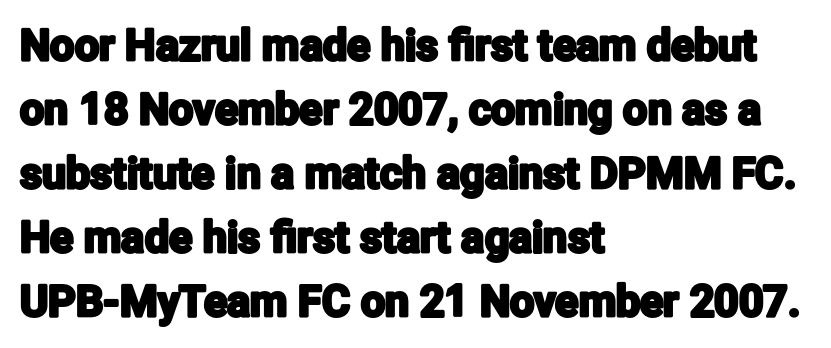
Font category for this specimen: sans-serif. The compositor pushed each line to the left boundary. Unlike italic type, these characters show no tilt at all. Words float on clear page, feet unadorned. These lines keep a tight, regular rhythm from letter to letter. A typesetter would call this proportional, since set widths differ per character.
